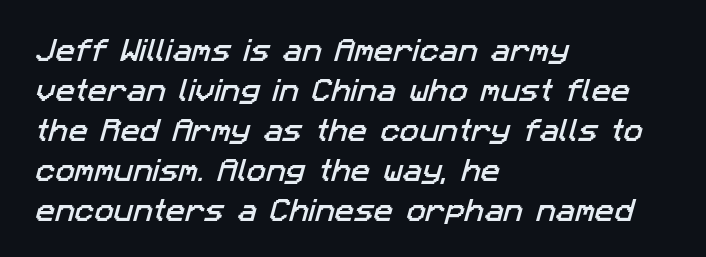
{"underline": "no", "align": "left", "line_spacing": "normal", "line_spacing_ratio": 1.54, "letter_spacing": "normal", "letter_spacing_em": 0.0, "glyph_px": 26}
